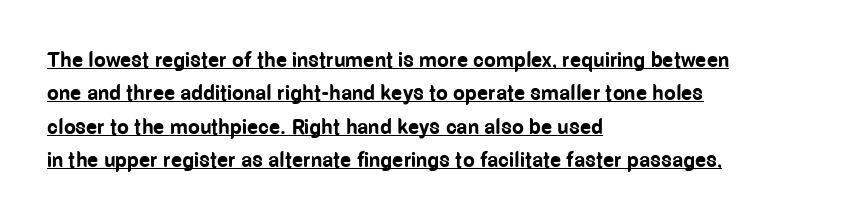
Q: Is the text bold? A: Yes.
Q: Is the text italic (slanted)? A: No, it is upright.
Q: Is the text underlined? A: Yes.
Q: How is the paragraph aligned? A: Left-aligned.
Q: Is the spacing between letters normal or unusually wide? A: Normal.
Q: Is the spacing between lines tight, normal or loose? A: Normal.
